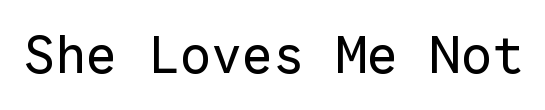
Q: Is the text bold? A: No.
Q: Is the text italic (slanted)? A: No, it is upright.
Q: Is the typeface a serif or a sans-serif typeface? A: Sans-serif.
Q: Is the text underlined? A: No.
Q: Is the spacing between letters normal or unusually wide? A: Normal.
Q: Width (condensed, normal, or wide)? A: Normal.
Q: Stroke contrast? A: Low.
Q: x-height? A: Medium.
Q: Monospaced? A: Yes.
